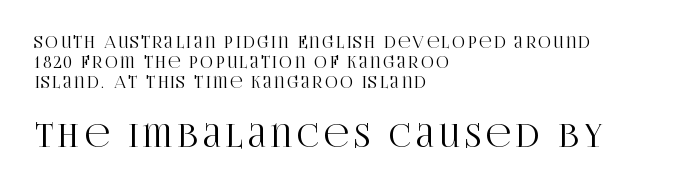
Type style note: has serifs. Proportional: the letters do not fall into vertical columns. The axis of the letterforms is exactly vertical. Lines of text with bare space underneath. The letters in the lower block stand taller than those in the block above.
